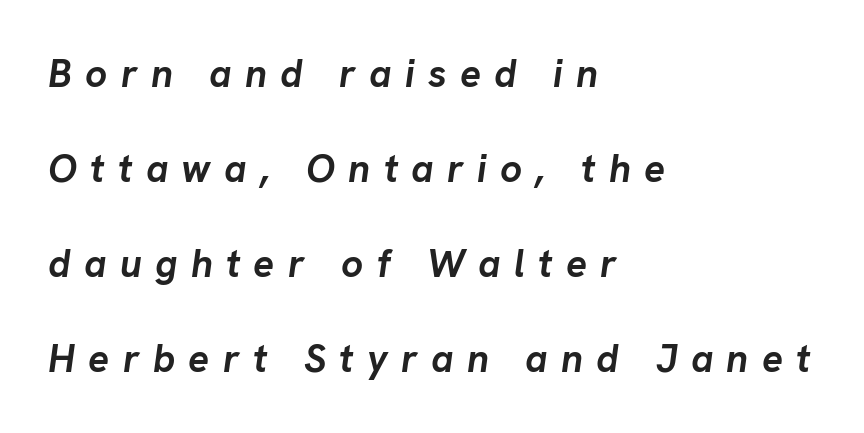
{"italic": "yes", "lean": "right", "slant_degrees": 8, "bold": "yes", "weight": "semibold", "width": "normal", "stroke_contrast": "low", "x_height": "medium", "monospaced": "no", "underline": "no", "align": "left", "line_spacing": "loose", "line_spacing_ratio": 2.44, "letter_spacing": "wide", "letter_spacing_em": 0.34, "glyph_px": 39}
